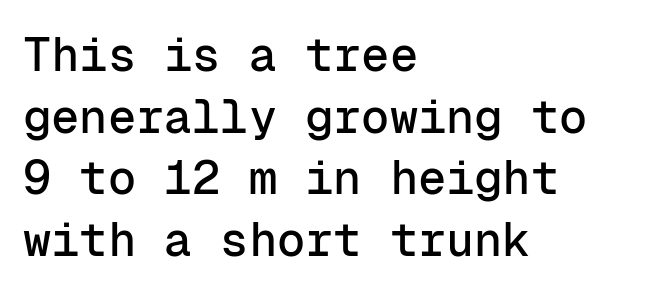
{"serif": "no", "italic": "no", "width": "normal", "stroke_contrast": "low", "x_height": "medium", "monospaced": "yes", "underline": "no", "align": "left", "line_spacing": "normal", "line_spacing_ratio": 1.31, "letter_spacing": "normal", "letter_spacing_em": 0.0, "glyph_px": 47}
